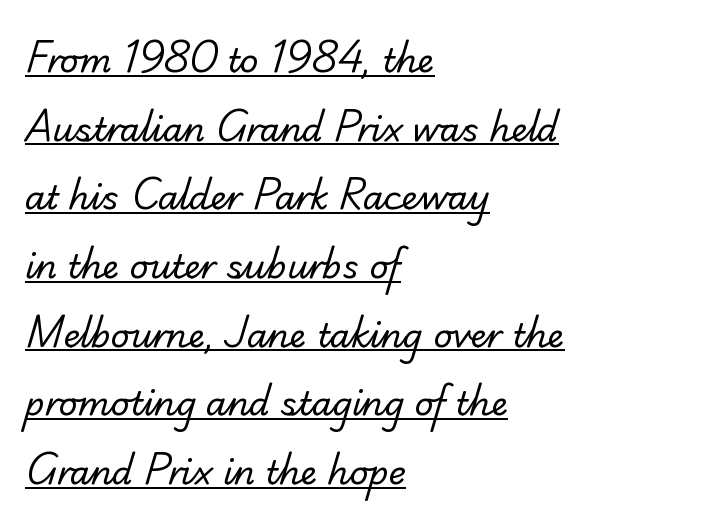
Q: Is the text bold? A: No.
Q: Is the typeface a serif or a sans-serif typeface? A: Serif.
Q: Is the text underlined? A: Yes.
Q: How is the paragraph aligned? A: Left-aligned.
Q: Is the spacing between letters normal or unusually wide? A: Normal.
Q: Is the spacing between lines tight, normal or loose? A: Loose.
Q: Width (condensed, normal, or wide)? A: Normal.
Q: Stroke contrast? A: Low.
Q: x-height? A: Small.
Q: Monospaced? A: No.
